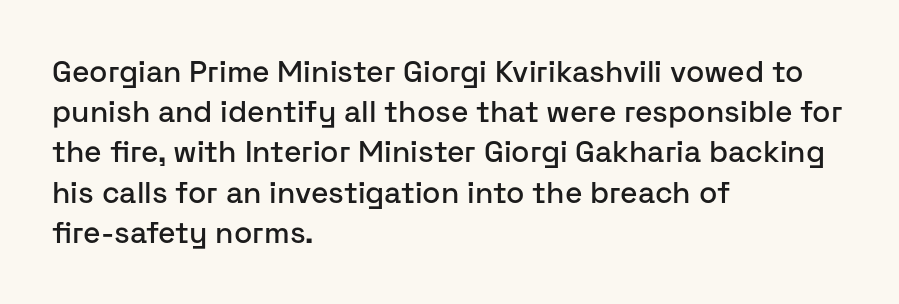
The image shows 30 px sans-serif type, upright; set left-aligned, normal line spacing (1.34x), normal letter spacing, not underlined; low stroke contrast and a medium x-height.
